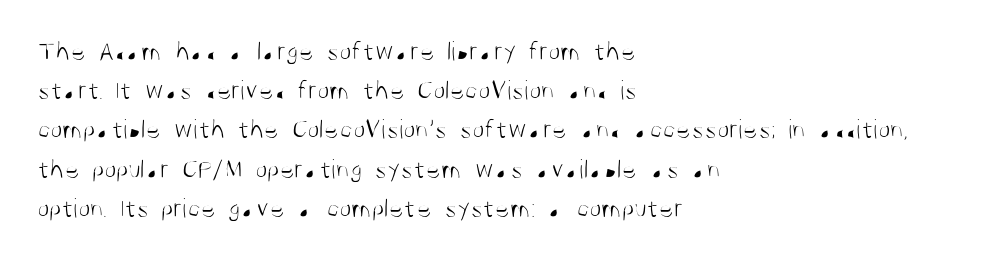
The image shows 28 px light, condensed sans-serif type, upright; set left-aligned, normal line spacing (1.4x), normal letter spacing, not underlined; medium stroke contrast and a large x-height.
